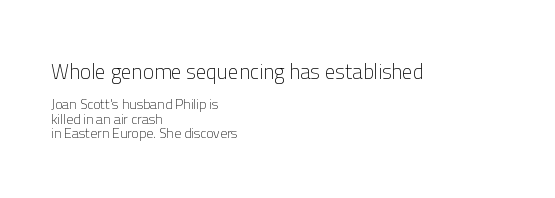
Q: Is the text bold? A: No.
Q: Is the text italic (slanted)? A: No, it is upright.
Q: Is the text underlined? A: No.
Q: How is the paragraph aligned? A: Left-aligned.
Q: Is the spacing between letters normal or unusually wide? A: Normal.
Q: Is the spacing between lines tight, normal or loose? A: Tight.
Q: Which block of text is set in a larger size, the first (top) or the second (bottom)? A: The first (top) one.
